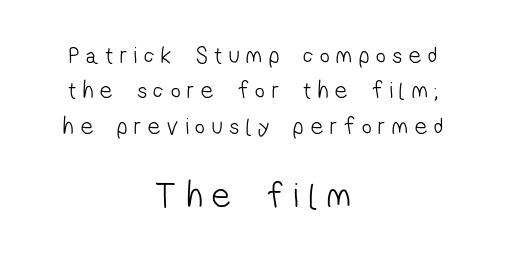
{"serif": "no", "bold": "no", "weight": "light", "width": "condensed", "stroke_contrast": "low", "x_height": "medium", "monospaced": "no", "underline": "no", "align": "center", "line_spacing": "normal", "line_spacing_ratio": 1.47, "letter_spacing": "wide", "letter_spacing_em": 0.29, "larger_block": "second", "size_ratio": 1.5, "glyph_px": 36}
